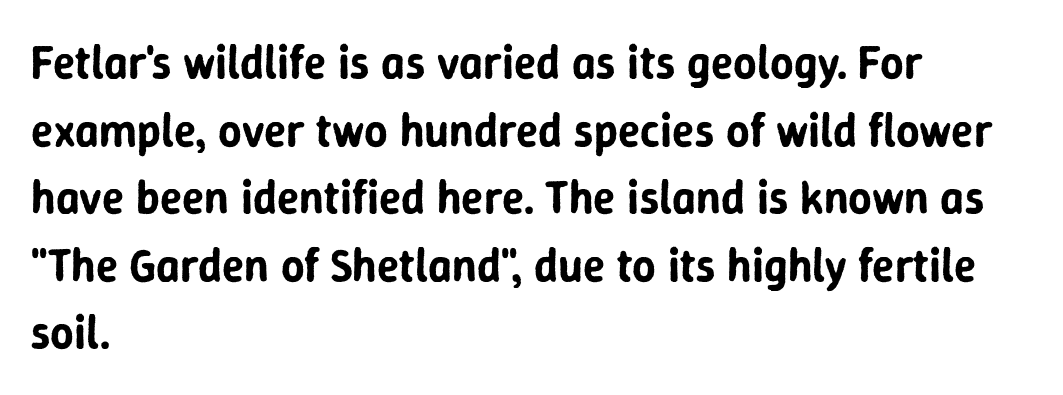
{"serif": "no", "italic": "no", "width": "normal", "stroke_contrast": "low", "x_height": "medium", "monospaced": "no", "underline": "no", "align": "left", "line_spacing": "normal", "line_spacing_ratio": 1.47, "letter_spacing": "normal", "letter_spacing_em": 0.0, "glyph_px": 46}
